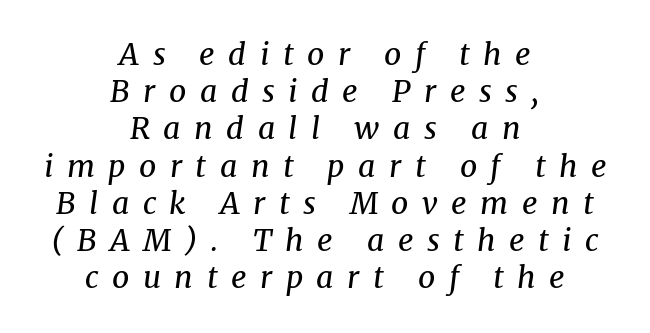
Q: Is the text bold? A: No.
Q: Is the text italic (slanted)? A: Yes, it leans right by about 8 degrees.
Q: Is the typeface a serif or a sans-serif typeface? A: Serif.
Q: Is the text underlined? A: No.
Q: How is the paragraph aligned? A: Centered.
Q: Is the spacing between letters normal or unusually wide? A: Unusually wide.
Q: Width (condensed, normal, or wide)? A: Normal.
Q: Stroke contrast? A: Medium.
Q: x-height? A: Medium.
Q: Monospaced? A: No.
